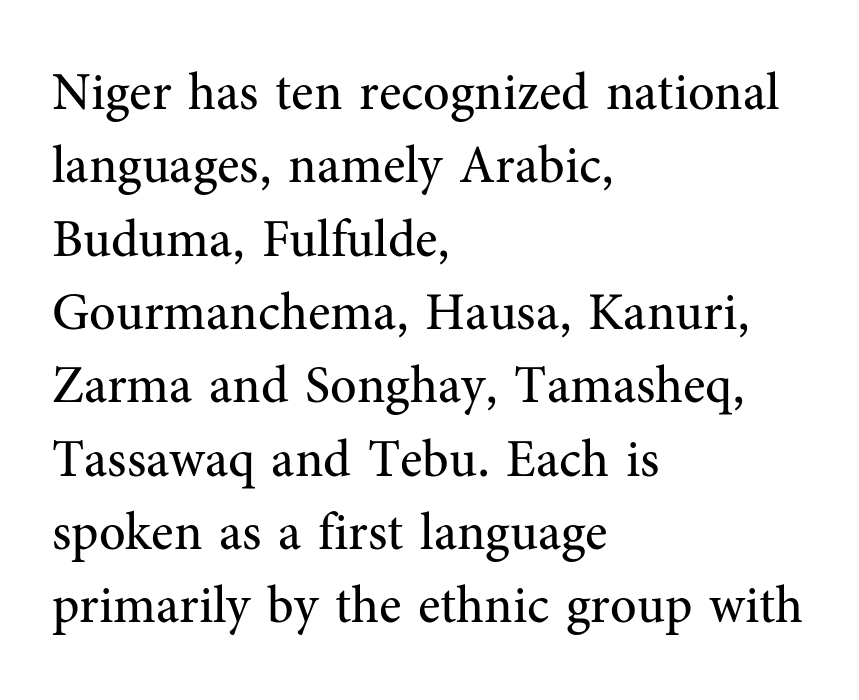
Q: Is the text bold? A: No.
Q: Is the text italic (slanted)? A: No, it is upright.
Q: Is the typeface a serif or a sans-serif typeface? A: Serif.
Q: Is the text underlined? A: No.
Q: How is the paragraph aligned? A: Left-aligned.
Q: Is the spacing between letters normal or unusually wide? A: Normal.
Q: Is the spacing between lines tight, normal or loose? A: Normal.
Q: Width (condensed, normal, or wide)? A: Normal.
Q: Stroke contrast? A: Medium.
Q: x-height? A: Medium.
Q: Monospaced? A: No.
